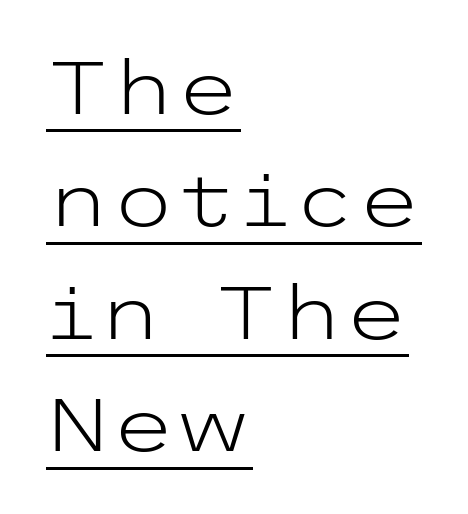
Posture: straight, roman, zero tilt. Between one letter and the next there's only the usual sliver of space. Each stroke keeps to a modest, everyday thickness or less. Is this a sans? Yes — the strokes have no serifs. Reading down the column, the eye jumps a familiar distance to each next line. Is there an underline? Yes — a line sits under the letters.
